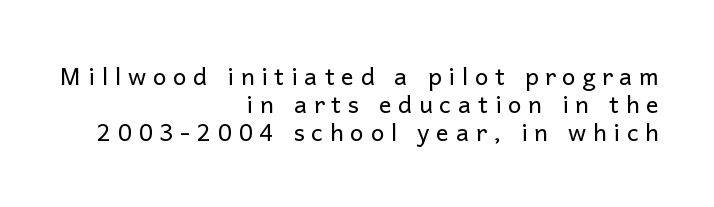
Q: Is the text bold? A: No.
Q: Is the text italic (slanted)? A: No, it is upright.
Q: Is the text underlined? A: No.
Q: How is the paragraph aligned? A: Right-aligned.
Q: Is the spacing between letters normal or unusually wide? A: Unusually wide.
